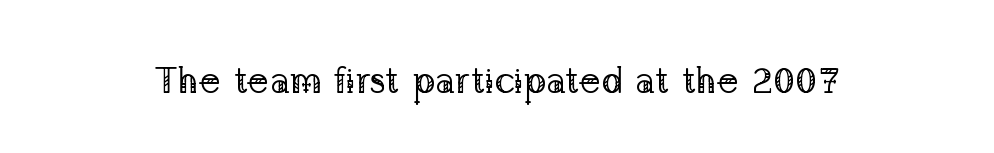
Q: Is the text bold? A: No.
Q: Is the text italic (slanted)? A: No, it is upright.
Q: Is the typeface a serif or a sans-serif typeface? A: Serif.
Q: Is the text underlined? A: No.
Q: Is the spacing between letters normal or unusually wide? A: Normal.
Q: Width (condensed, normal, or wide)? A: Normal.
Q: Stroke contrast? A: Low.
Q: x-height? A: Medium.
Q: Monospaced? A: No.
